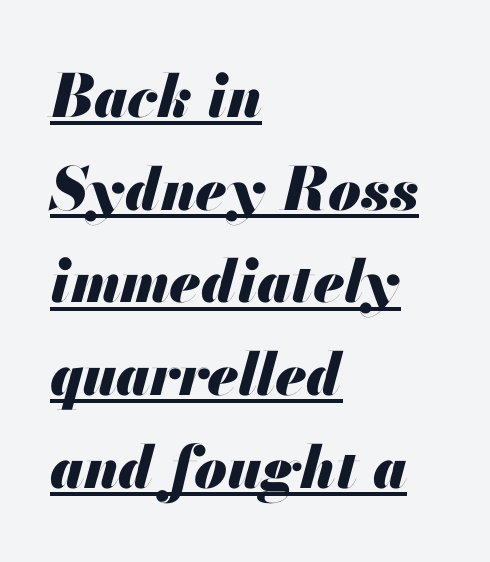
The image shows 59 px heavy type, italic (leaning right); set left-aligned, normal line spacing (1.57x), normal letter spacing, underlined; medium stroke contrast and a small x-height.
